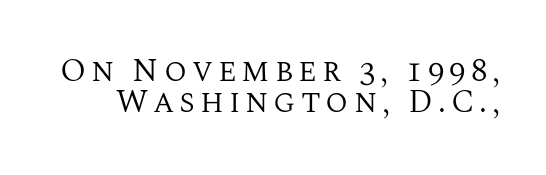
{"serif": "yes", "italic": "no", "bold": "no", "weight": "regular", "width": "normal", "stroke_contrast": "medium", "x_height": "large", "monospaced": "no", "underline": "no", "line_spacing": "tight", "line_spacing_ratio": 0.95, "glyph_px": 33}
